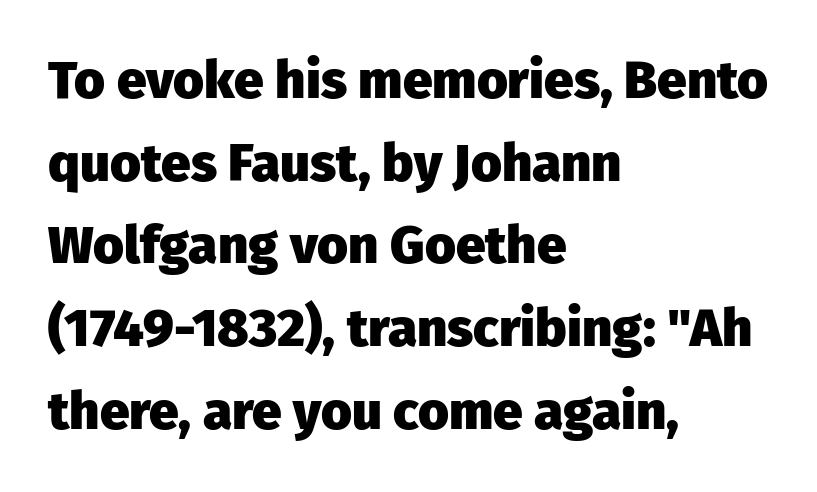
Q: Is the text bold? A: Yes.
Q: Is the text italic (slanted)? A: No, it is upright.
Q: Is the typeface a serif or a sans-serif typeface? A: Sans-serif.
Q: Is the text underlined? A: No.
Q: How is the paragraph aligned? A: Left-aligned.
Q: Is the spacing between letters normal or unusually wide? A: Normal.
Q: Is the spacing between lines tight, normal or loose? A: Normal.
Q: Width (condensed, normal, or wide)? A: Normal.
Q: Stroke contrast? A: Low.
Q: x-height? A: Medium.
Q: Monospaced? A: No.
